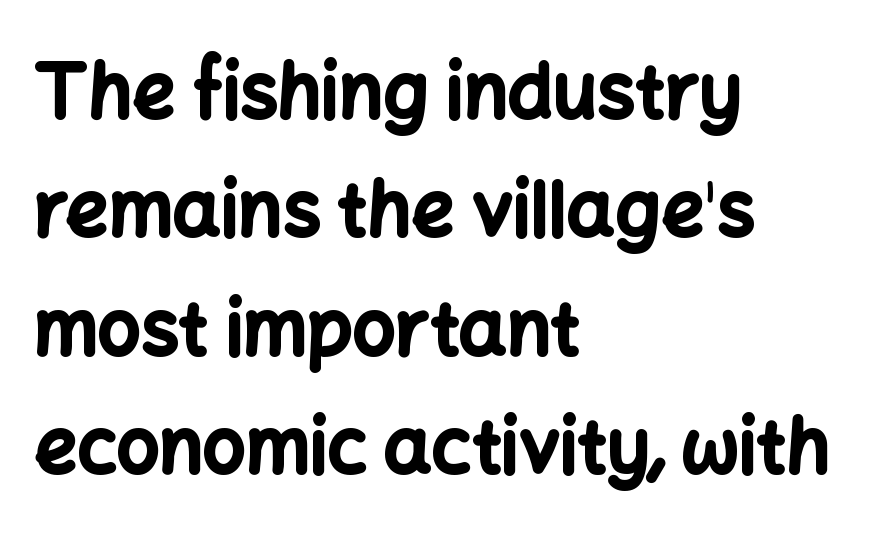
{"serif": "no", "italic": "no", "bold": "yes", "weight": "bold", "width": "normal", "stroke_contrast": "low", "x_height": "medium", "monospaced": "no", "underline": "no", "align": "left", "line_spacing": "normal", "line_spacing_ratio": 1.58, "letter_spacing": "normal", "letter_spacing_em": 0.0, "glyph_px": 75}
